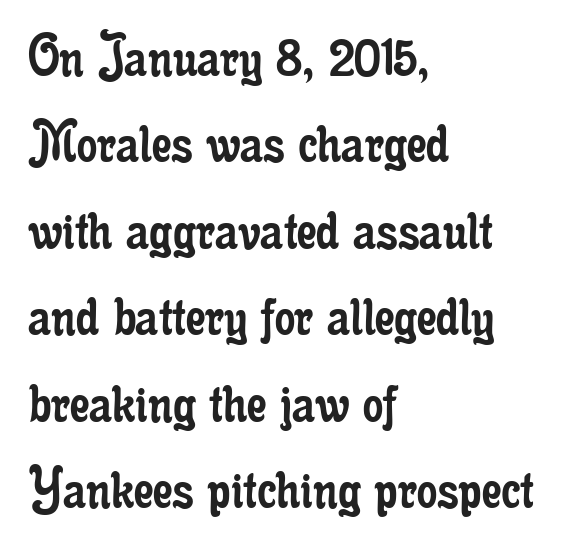
The image shows 64 px regular-weight, condensed serif type, upright; set left-aligned, normal line spacing (1.35x), normal letter spacing, not underlined; low stroke contrast and a small x-height.
